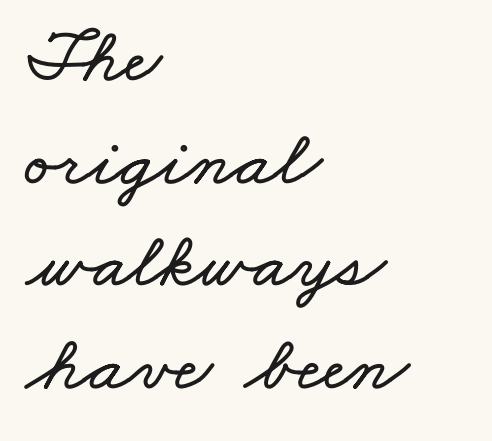
The image shows 79 px wide type; set left-aligned, normal line spacing (1.3x), normal letter spacing, not underlined; low stroke contrast and a small x-height.
